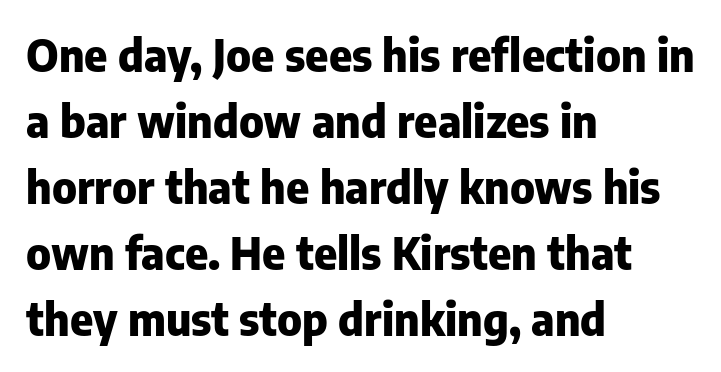
Each letter's strokes conclude bluntly, with no projecting serifs. Left-aligned paragraph, ragged on the right. Tall strokes in this sample are plumb rather than angled. The passage shown is typed in a proportional face where columns would drift. Each word holds together tightly as a unit, with standard inter-letter gaps. Clear beneath every line of the passage.
